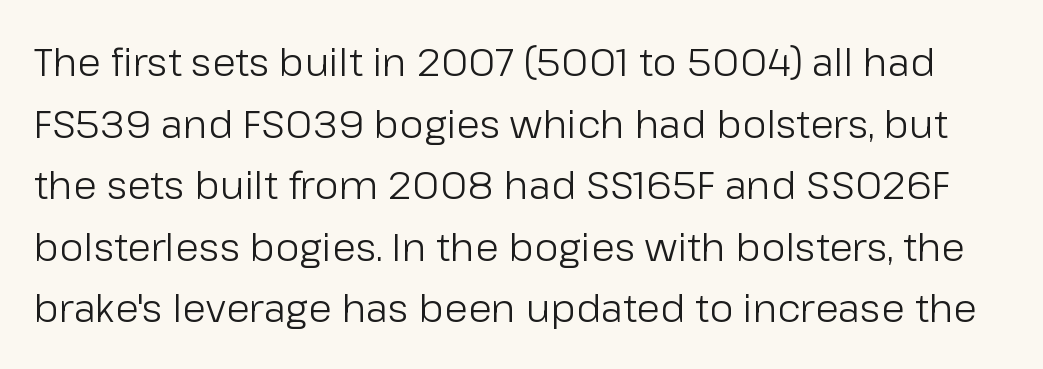
The typesetting does not lean heavy: it is not bold. Rendered with straight, roman letterforms. The letters advance in unequal steps, a hallmark of proportional type. These lines keep a tight, regular rhythm from letter to letter.
